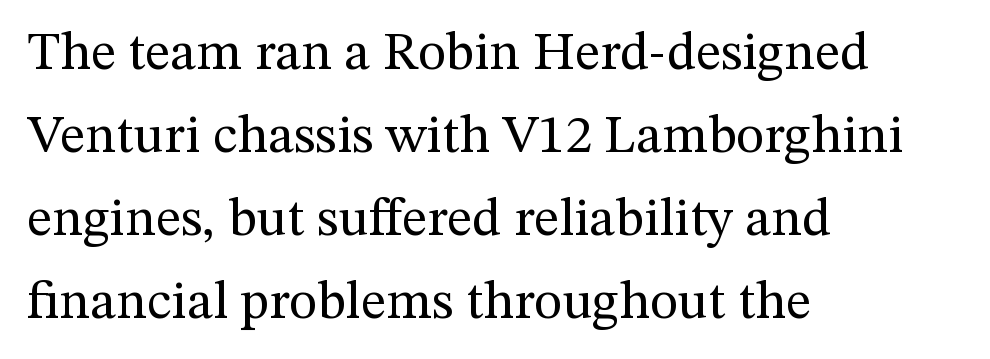
The image shows 54 px regular-weight serif type, upright; set left-aligned, normal line spacing (1.54x), normal letter spacing, not underlined; medium stroke contrast and a medium x-height.
